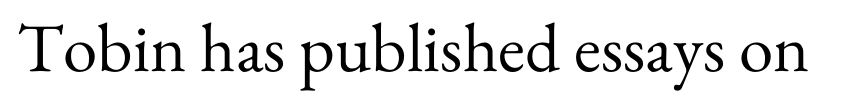
Each letter keeps its own natural width here, so spacing adapts to shape. In terms of letterspacing, this is plain default setting. Underlining? Definitely not there. You can tell from the footed stems that serif type was used.
